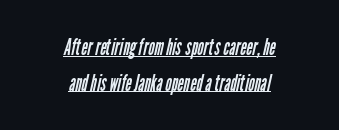
The image shows 24 px text type; set centered, normal line spacing (1.48x), normal letter spacing, underlined.
